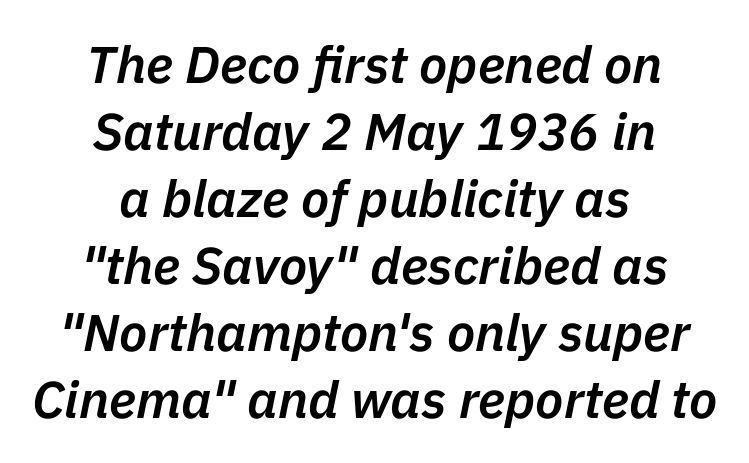
Each letter keeps its own natural width here, so spacing adapts to shape. You could call the tracking neutral — neither tight nor loose. The axis of the letterforms is tilted away from vertical. Where is the straight margin? There isn't one; the lines are centered. Is the type bold? Partly — it's a semibold, heavier than regular but not fully bold.
